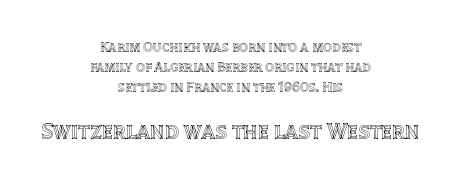
Q: Is the text italic (slanted)? A: No, it is upright.
Q: Is the text underlined? A: No.
Q: How is the paragraph aligned? A: Centered.
Q: Is the spacing between letters normal or unusually wide? A: Normal.
Q: Is the spacing between lines tight, normal or loose? A: Normal.
Q: Which block of text is set in a larger size, the first (top) or the second (bottom)? A: The second (bottom) one.
